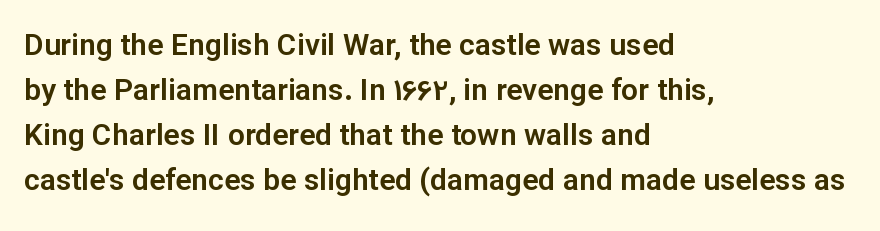
The image shows 30 px sans-serif type, upright; set left-aligned, normal line spacing (1.5x), normal letter spacing, not underlined; low stroke contrast and a medium x-height.
